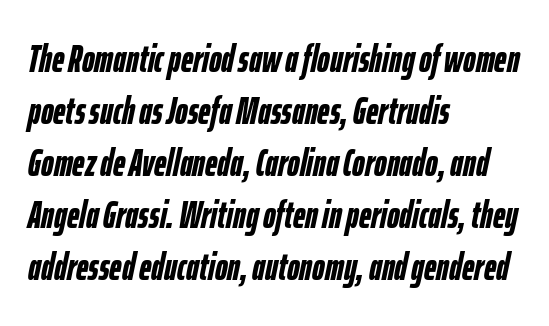
Students, this is bold: see how much ink each stroke carries. Vertical spacing — default. You could call the tracking neutral — neither tight nor loose. Lines of text with bare space underneath. Characters are canted at an angle relative to the baseline's perpendicular. Here the designer chose a conventional face with non-uniform glyph widths.
